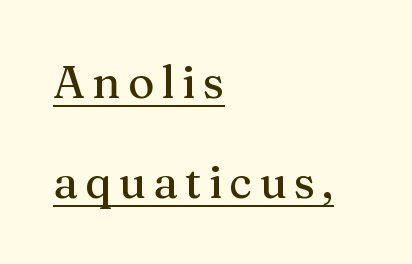
{"serif": "yes", "italic": "no", "width": "normal", "stroke_contrast": "medium", "x_height": "medium", "monospaced": "no", "underline": "yes", "align": "left", "line_spacing": "loose", "line_spacing_ratio": 2.23, "glyph_px": 45}
